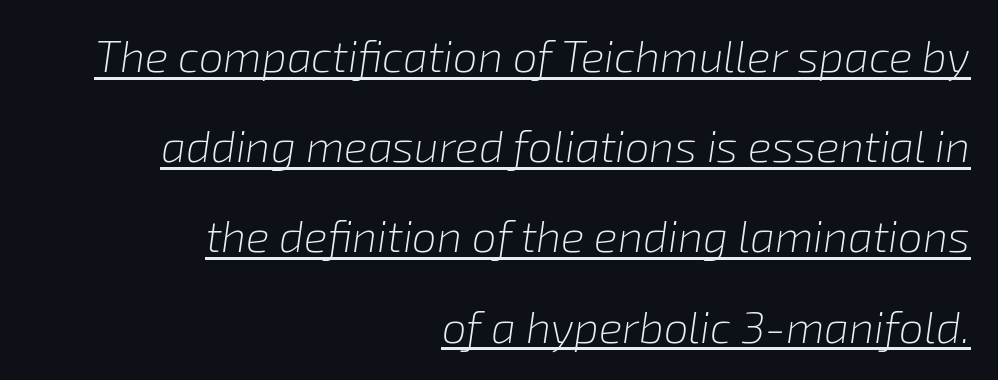
Default kerning and tracking; the words read as compact shapes. Note the varied advance widths — an 'i' is clearly narrower than an 'm'. This sample is right-justified, so line beginnings fall wherever the words allow. The specimen reads as italic at a glance.
